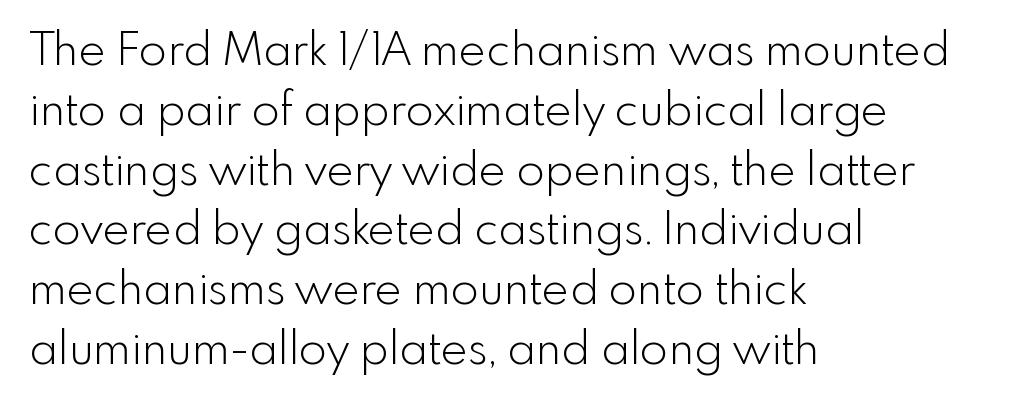
Serif or sans? Sans — the stroke terminals are bare. The words here are not underlined. Is there any slant? The stems are plumb. The lines in this sample share a left origin and differ only in where they stop. Characters follow at the spacing the type designer built in. Each new line begins a customary step beneath the previous one.
